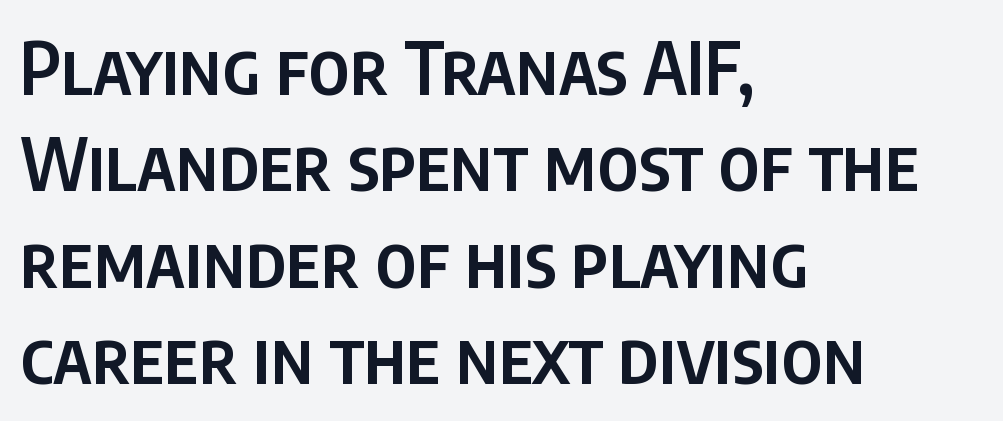
{"serif": "no", "italic": "no", "bold": "semi", "weight": "semibold", "width": "condensed", "stroke_contrast": "low", "x_height": "large", "monospaced": "no", "underline": "no", "align": "left", "line_spacing": "normal", "line_spacing_ratio": 1.34, "letter_spacing": "normal", "letter_spacing_em": 0.0, "glyph_px": 72}
